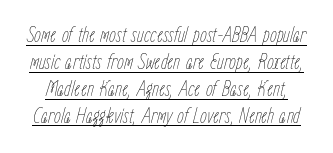
The image shows 22 px text type, italic (leaning right); set line spacing 1.22x, normal letter spacing, underlined.
